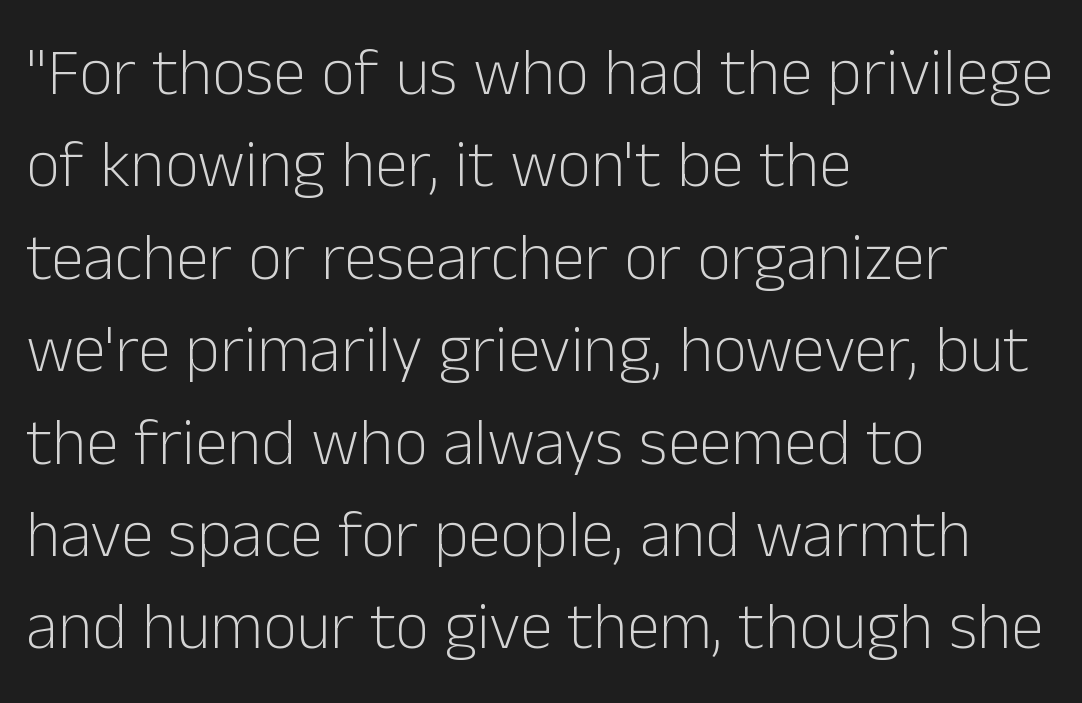
The image shows 66 px light sans-serif type, upright; set left-aligned, normal line spacing (1.4x), normal letter spacing, not underlined; low stroke contrast and a medium x-height.
